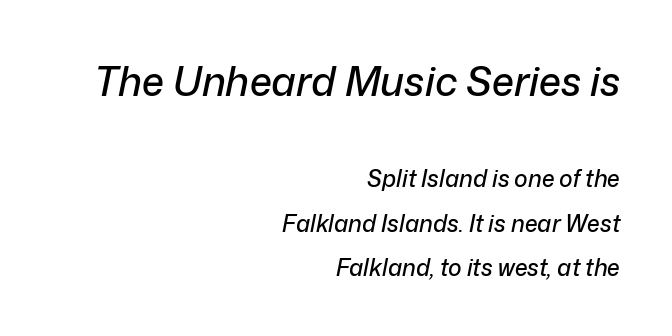
The image shows 40 px text type, italic (leaning right); set right-aligned, loose line spacing (1.93x), normal letter spacing, not underlined; the first (top) block is 1.74x larger; low stroke contrast and a medium x-height.
